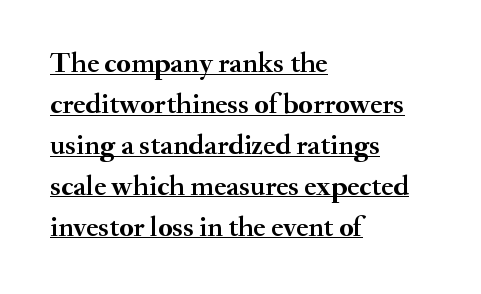
Q: Is the text bold? A: Yes.
Q: Is the text italic (slanted)? A: No, it is upright.
Q: Is the typeface a serif or a sans-serif typeface? A: Serif.
Q: Is the text underlined? A: Yes.
Q: How is the paragraph aligned? A: Left-aligned.
Q: Is the spacing between letters normal or unusually wide? A: Normal.
Q: Is the spacing between lines tight, normal or loose? A: Normal.
Q: Width (condensed, normal, or wide)? A: Normal.
Q: Stroke contrast? A: Medium.
Q: x-height? A: Small.
Q: Monospaced? A: No.
